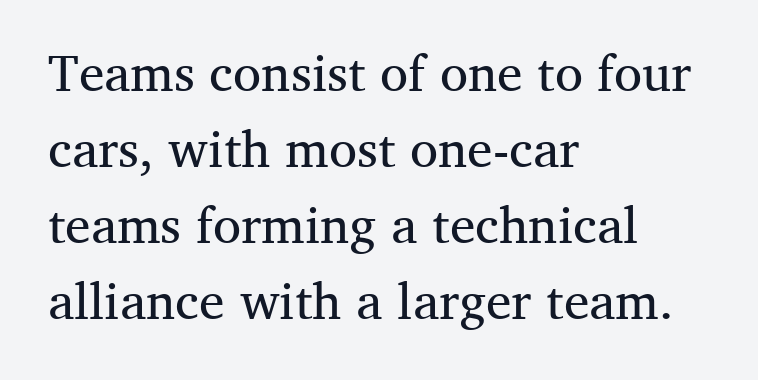
{"serif": "yes", "italic": "no", "bold": "no", "weight": "regular", "width": "normal", "stroke_contrast": "medium", "x_height": "medium", "monospaced": "no", "underline": "no", "align": "left", "line_spacing": "normal", "line_spacing_ratio": 1.49, "letter_spacing": "normal", "letter_spacing_em": 0.0, "glyph_px": 51}
